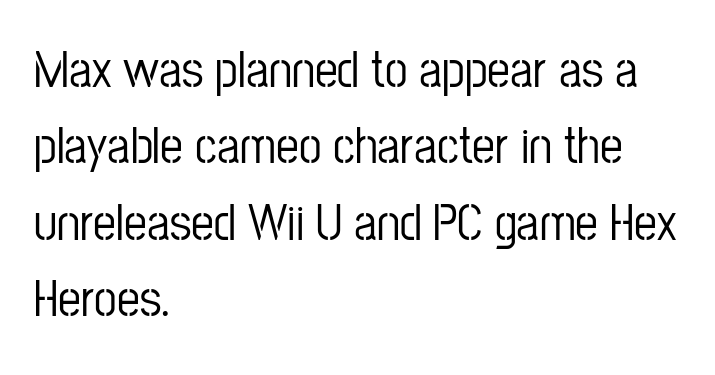
{"serif": "no", "italic": "no", "width": "condensed", "stroke_contrast": "low", "x_height": "medium", "monospaced": "no", "underline": "no", "align": "left", "line_spacing": "normal", "line_spacing_ratio": 1.5, "letter_spacing": "normal", "letter_spacing_em": 0.0, "glyph_px": 51}
